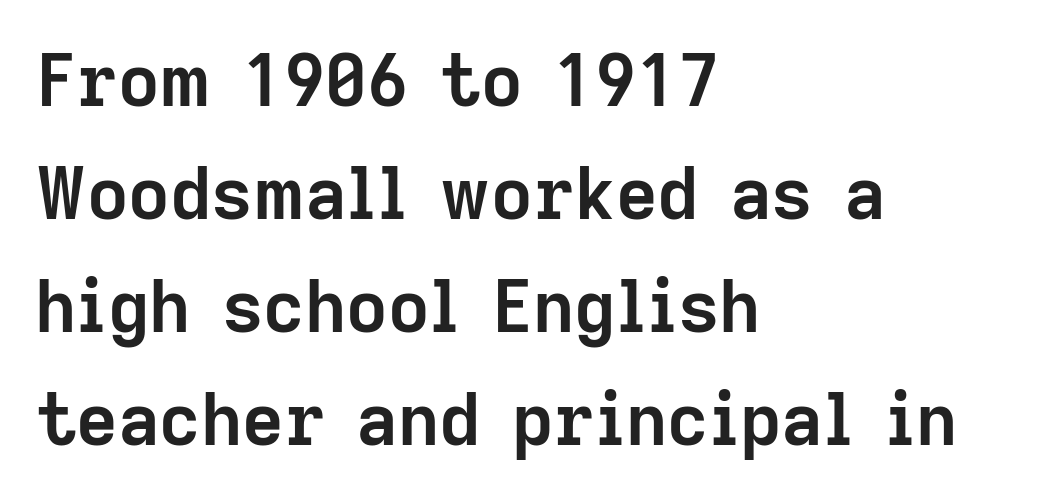
{"serif": "no", "italic": "no", "bold": "yes", "weight": "semibold", "width": "normal", "stroke_contrast": "low", "x_height": "medium", "monospaced": "no", "underline": "no", "align": "left", "line_spacing": "normal", "line_spacing_ratio": 1.57, "letter_spacing": "normal", "letter_spacing_em": 0.0, "glyph_px": 72}
